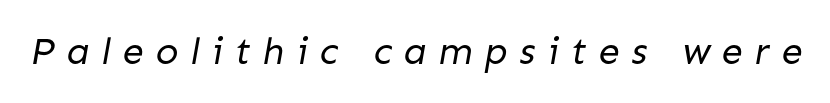
The image shows 38 px regular-weight sans-serif type; set unusually wide letter spacing (+0.31 em), not underlined; low stroke contrast and a medium x-height.
